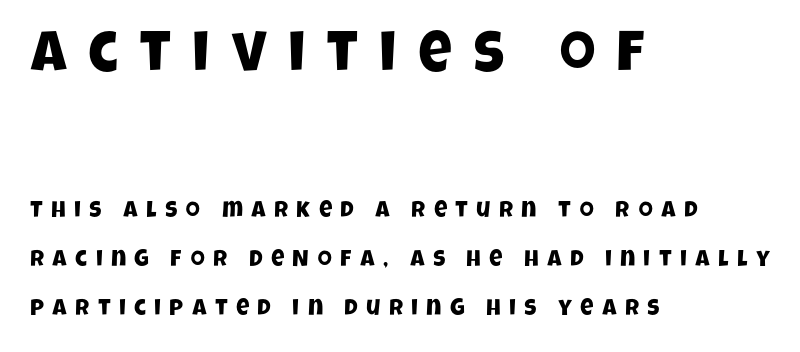
Q: Is the typeface a serif or a sans-serif typeface? A: Sans-serif.
Q: Is the text underlined? A: No.
Q: How is the paragraph aligned? A: Left-aligned.
Q: Is the spacing between letters normal or unusually wide? A: Unusually wide.
Q: Is the spacing between lines tight, normal or loose? A: Loose.
Q: Which block of text is set in a larger size, the first (top) or the second (bottom)? A: The first (top) one.
Q: Width (condensed, normal, or wide)? A: Condensed.
Q: Stroke contrast? A: Low.
Q: x-height? A: Large.
Q: Monospaced? A: No.
